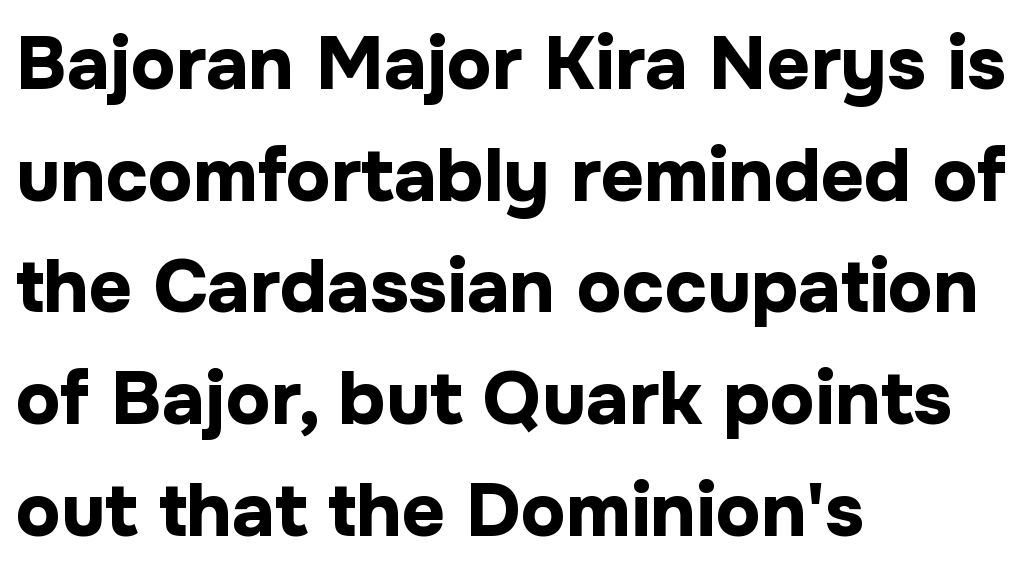
The image shows 75 px bold sans-serif type, upright; set left-aligned, normal line spacing (1.49x), normal letter spacing, not underlined; low stroke contrast and a medium x-height.
